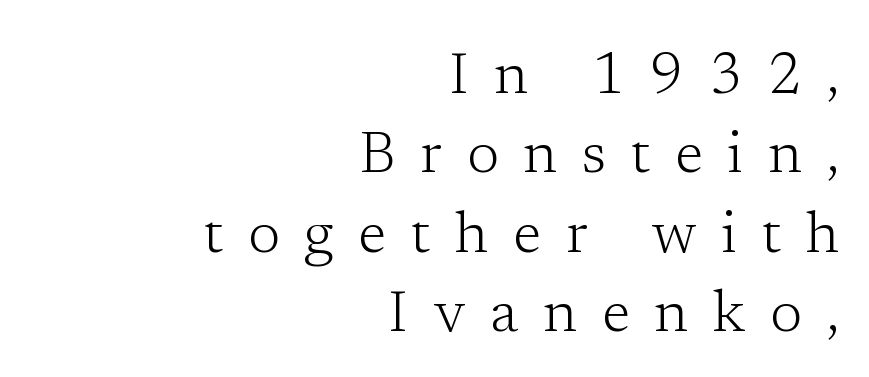
{"serif": "yes", "italic": "no", "bold": "no", "weight": "light", "width": "normal", "stroke_contrast": "low", "x_height": "medium", "monospaced": "no", "underline": "no", "align": "right", "line_spacing": "normal", "line_spacing_ratio": 1.37, "letter_spacing": "wide", "letter_spacing_em": 0.43, "glyph_px": 58}
